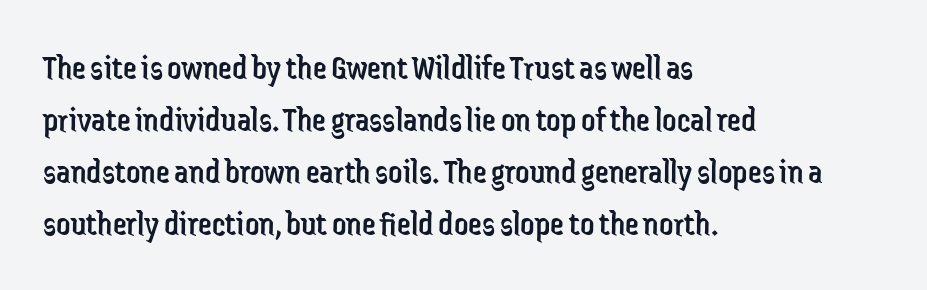
Q: Is the text bold? A: No.
Q: Is the text italic (slanted)? A: No, it is upright.
Q: Is the typeface a serif or a sans-serif typeface? A: Sans-serif.
Q: Is the text underlined? A: No.
Q: How is the paragraph aligned? A: Left-aligned.
Q: Is the spacing between letters normal or unusually wide? A: Normal.
Q: Is the spacing between lines tight, normal or loose? A: Normal.
Q: Width (condensed, normal, or wide)? A: Condensed.
Q: Stroke contrast? A: Low.
Q: x-height? A: Medium.
Q: Monospaced? A: No.
